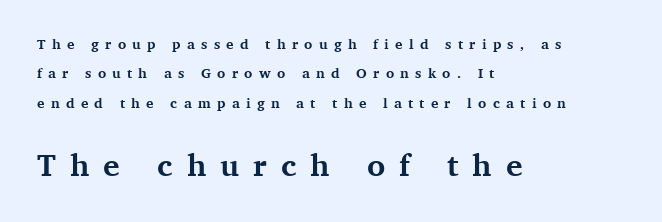
{"serif": "yes", "italic": "no", "bold": "yes", "weight": "bold", "width": "normal", "stroke_contrast": "medium", "x_height": "medium", "monospaced": "no", "underline": "no", "align": "left", "line_spacing": "loose", "line_spacing_ratio": 2.1, "letter_spacing": "wide", "letter_spacing_em": 0.45, "larger_block": "second", "size_ratio": 2.21, "glyph_px": 31}
